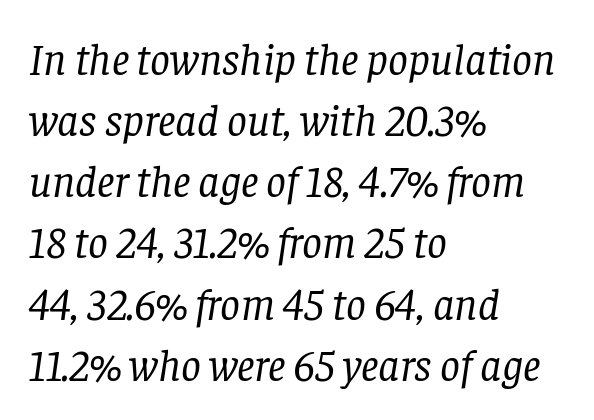
{"serif": "yes", "italic": "yes", "lean": "right", "slant_degrees": 8, "bold": "no", "weight": "regular", "width": "normal", "stroke_contrast": "low", "x_height": "large", "monospaced": "no", "underline": "no", "align": "left", "line_spacing": "normal", "line_spacing_ratio": 1.39, "letter_spacing": "normal", "letter_spacing_em": 0.0, "glyph_px": 44}
